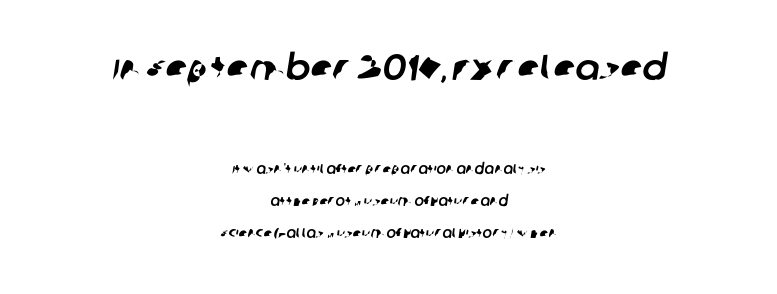
The image shows 36 px sans-serif type; set centered, loose line spacing (2.28x), normal letter spacing, not underlined; the first (top) block is 2.57x larger; low stroke contrast and a large x-height.
